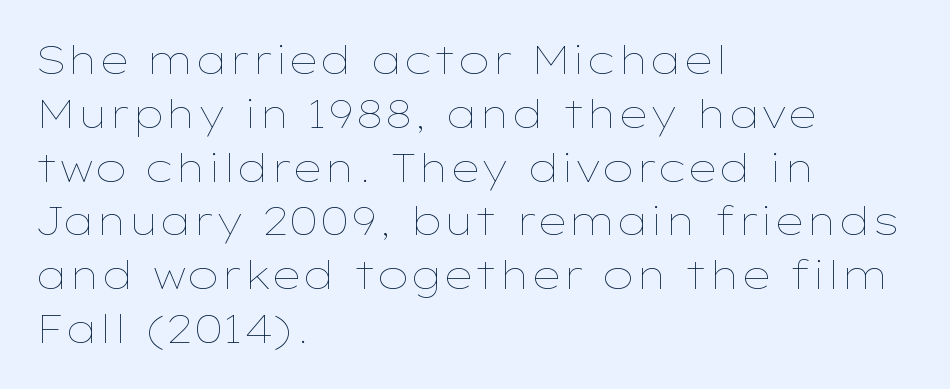
{"italic": "no", "bold": "no", "weight": "thin", "width": "wide", "stroke_contrast": "low", "x_height": "medium", "monospaced": "no", "underline": "no", "align": "left", "line_spacing": "normal", "line_spacing_ratio": 1.38, "letter_spacing": "normal", "letter_spacing_em": 0.0, "glyph_px": 39}
